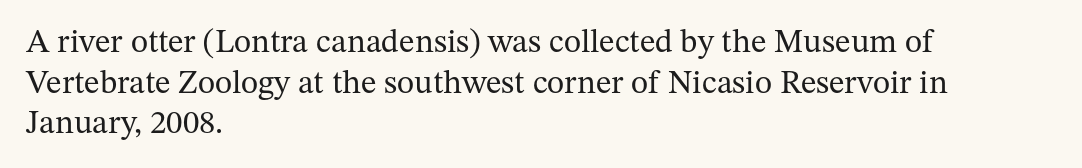
Q: Is the text bold? A: No.
Q: Is the text italic (slanted)? A: No, it is upright.
Q: Is the typeface a serif or a sans-serif typeface? A: Serif.
Q: Is the text underlined? A: No.
Q: How is the paragraph aligned? A: Left-aligned.
Q: Is the spacing between letters normal or unusually wide? A: Normal.
Q: Width (condensed, normal, or wide)? A: Normal.
Q: Stroke contrast? A: Medium.
Q: x-height? A: Medium.
Q: Monospaced? A: No.
